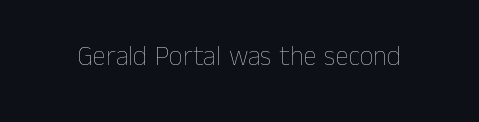
Q: Is the text bold? A: No.
Q: Is the text italic (slanted)? A: No, it is upright.
Q: Is the text underlined? A: No.
Q: Is the spacing between letters normal or unusually wide? A: Normal.
